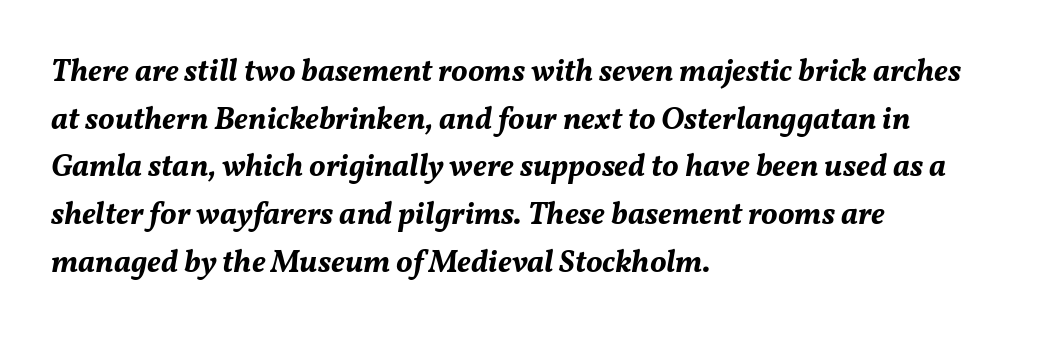
{"italic": "yes", "lean": "right", "slant_degrees": 11, "bold": "yes", "weight": "bold", "width": "normal", "stroke_contrast": "medium", "x_height": "medium", "monospaced": "no", "underline": "no", "align": "left", "line_spacing": "normal", "line_spacing_ratio": 1.54, "letter_spacing": "normal", "letter_spacing_em": 0.0, "glyph_px": 31}
